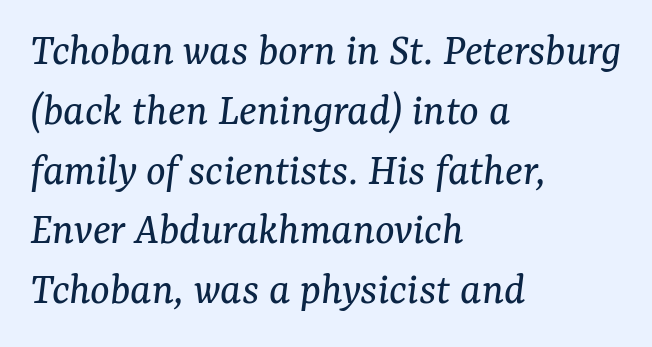
Q: Is the text bold? A: No.
Q: Is the text italic (slanted)? A: Yes, it leans right by about 7 degrees.
Q: Is the typeface a serif or a sans-serif typeface? A: Serif.
Q: Is the text underlined? A: No.
Q: How is the paragraph aligned? A: Left-aligned.
Q: Is the spacing between letters normal or unusually wide? A: Normal.
Q: Is the spacing between lines tight, normal or loose? A: Normal.
Q: Width (condensed, normal, or wide)? A: Normal.
Q: Stroke contrast? A: Medium.
Q: x-height? A: Medium.
Q: Monospaced? A: No.
